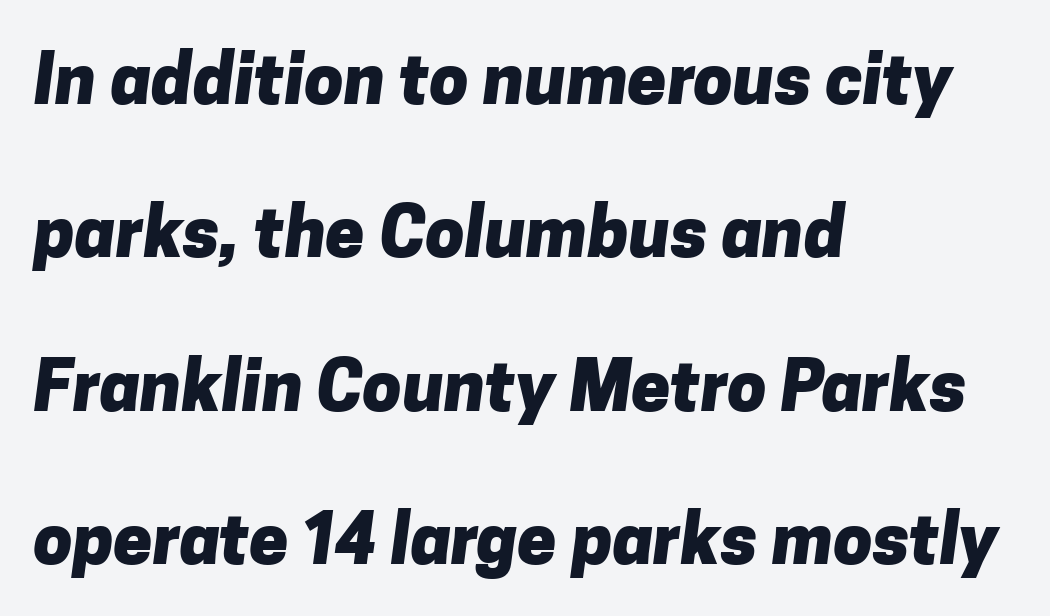
{"serif": "no", "bold": "yes", "weight": "heavy", "width": "normal", "stroke_contrast": "low", "x_height": "medium", "monospaced": "no", "underline": "no", "align": "left", "line_spacing": "loose", "line_spacing_ratio": 2.19, "letter_spacing": "normal", "letter_spacing_em": 0.0, "glyph_px": 70}
